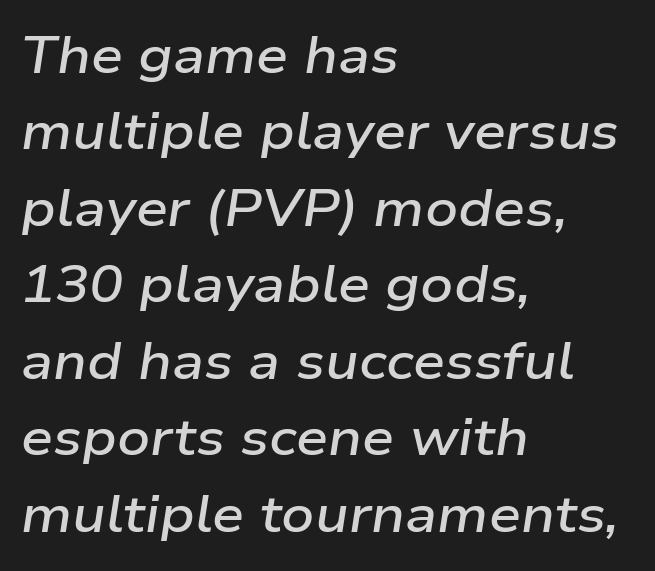
The image shows 51 px semibold, wide type, italic (leaning right); set left-aligned, normal line spacing (1.5x), normal letter spacing, not underlined; low stroke contrast and a medium x-height.
